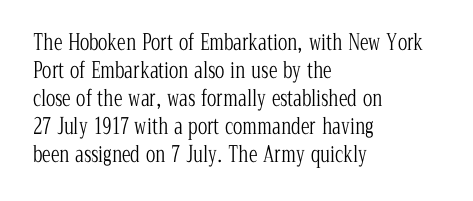
Q: Is the text bold? A: No.
Q: Is the text italic (slanted)? A: No, it is upright.
Q: Is the text underlined? A: No.
Q: How is the paragraph aligned? A: Left-aligned.
Q: Is the spacing between letters normal or unusually wide? A: Normal.
Q: Is the spacing between lines tight, normal or loose? A: Normal.
